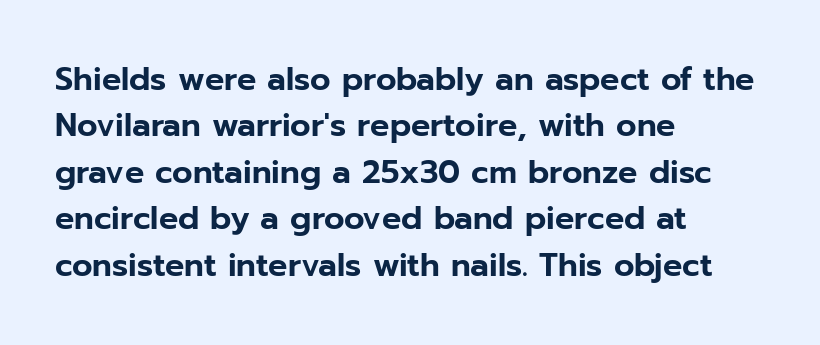
{"serif": "no", "italic": "no", "width": "normal", "stroke_contrast": "low", "x_height": "medium", "monospaced": "no", "underline": "no", "align": "left", "line_spacing": "normal", "line_spacing_ratio": 1.45, "letter_spacing": "normal", "letter_spacing_em": 0.0, "glyph_px": 32}
